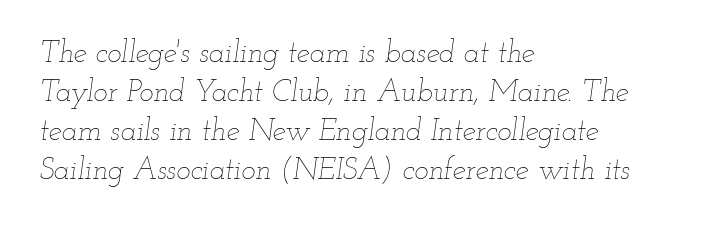
{"italic": "yes", "lean": "right", "slant_degrees": 12, "bold": "no", "weight": "thin", "width": "wide", "stroke_contrast": "low", "x_height": "small", "monospaced": "no", "underline": "no", "align": "left", "line_spacing": "normal", "line_spacing_ratio": 1.3, "letter_spacing": "normal", "letter_spacing_em": 0.0, "glyph_px": 30}
